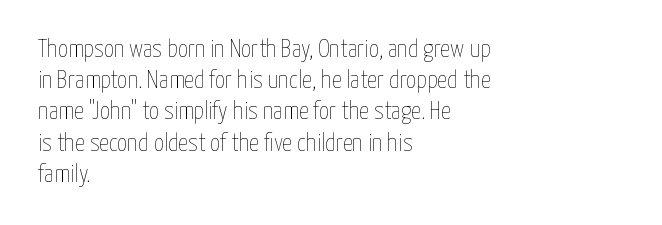
The image shows 25 px text type, upright; set left-aligned, normal line spacing (1.25x), normal letter spacing, not underlined.
